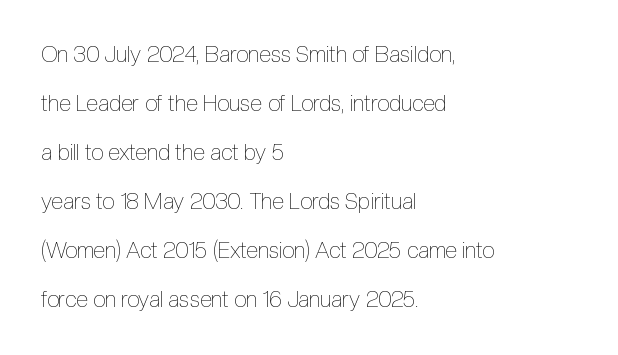
Q: Is the text bold? A: No.
Q: Is the text italic (slanted)? A: No, it is upright.
Q: Is the text underlined? A: No.
Q: How is the paragraph aligned? A: Left-aligned.
Q: Is the spacing between letters normal or unusually wide? A: Normal.
Q: Is the spacing between lines tight, normal or loose? A: Loose.
